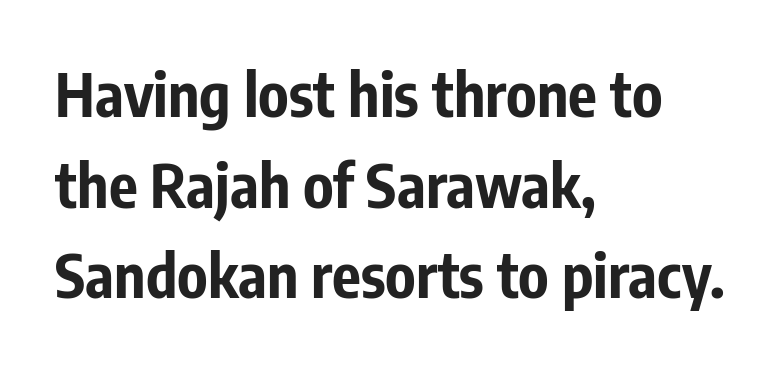
The characters look thick and weighty, a clear bold. Varying glyph widths throughout — classic text-font behaviour. No word sits above an underline. Inter-character spacing is left at the font's built-in metrics. Quick note: not italic, upright.
